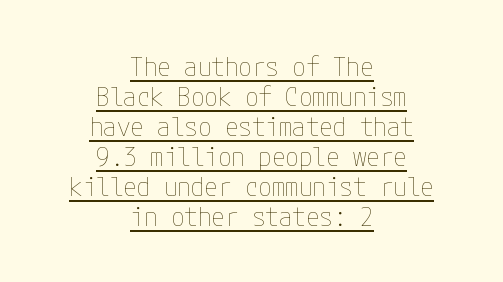
Q: Is the text bold? A: No.
Q: Is the text italic (slanted)? A: No, it is upright.
Q: Is the text underlined? A: Yes.
Q: How is the paragraph aligned? A: Centered.
Q: Is the spacing between letters normal or unusually wide? A: Normal.
Q: Is the spacing between lines tight, normal or loose? A: Tight.
